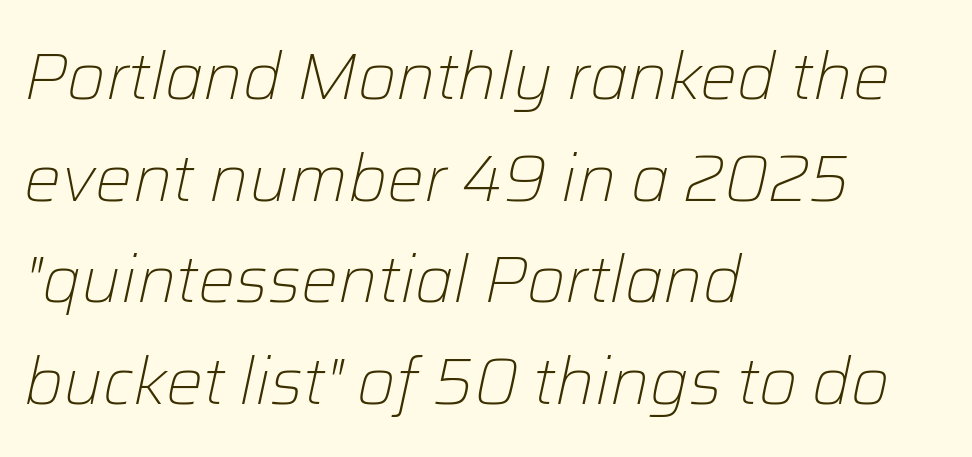
Q: Is the text bold? A: No.
Q: Is the text italic (slanted)? A: Yes, it leans right by about 12 degrees.
Q: Is the text underlined? A: No.
Q: How is the paragraph aligned? A: Left-aligned.
Q: Is the spacing between letters normal or unusually wide? A: Normal.
Q: Is the spacing between lines tight, normal or loose? A: Normal.
Q: Width (condensed, normal, or wide)? A: Normal.
Q: Stroke contrast? A: Low.
Q: x-height? A: Medium.
Q: Monospaced? A: No.
